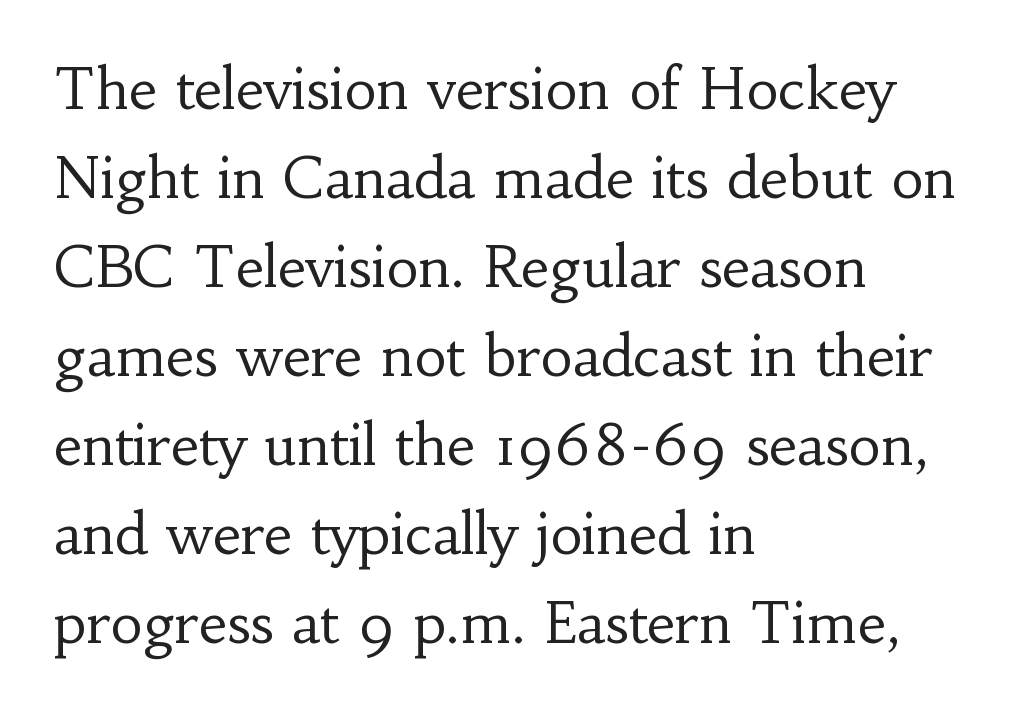
Evenly set lines give the paragraph a standard silhouette. The face used here is proportionally spaced, like ordinary book or web type. Clear beneath every line of the passage. A roman cut, with each character standing at attention. Tracking value appears to be zero — textbook default spacing.
